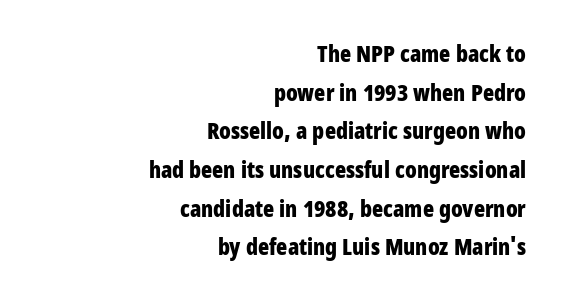
Spacing between characters is what you'd get straight out of the box. Notice how thick the strokes are: this is what a full bold looks like. Posture: straight, roman, zero tilt. This rendering features lettering with no underline. Teacher's note: observe the even right margin — that is flush-right alignment. If you measured baseline to baseline, you'd find a middling distance.
